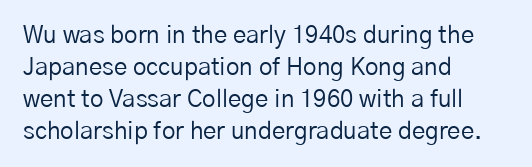
The image shows 24 px text type, upright; set left-aligned, normal line spacing (1.33x), normal letter spacing, not underlined.
